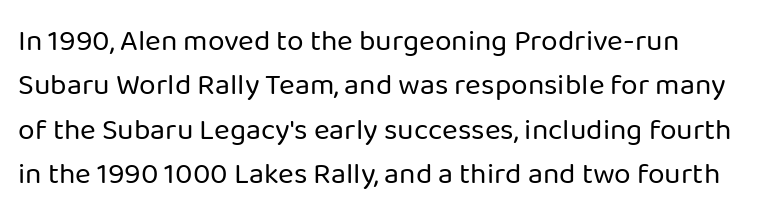
Q: Is the text bold? A: No.
Q: Is the text italic (slanted)? A: No, it is upright.
Q: Is the typeface a serif or a sans-serif typeface? A: Sans-serif.
Q: Is the text underlined? A: No.
Q: Is the spacing between letters normal or unusually wide? A: Normal.
Q: Is the spacing between lines tight, normal or loose? A: Normal.
Q: Width (condensed, normal, or wide)? A: Normal.
Q: Stroke contrast? A: Low.
Q: x-height? A: Medium.
Q: Monospaced? A: No.
